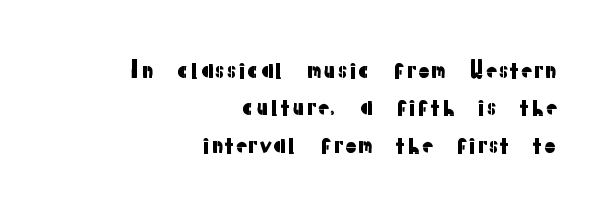
The image shows 22 px text type, upright; set right-aligned, normal line spacing (1.7x), normal letter spacing, not underlined.
